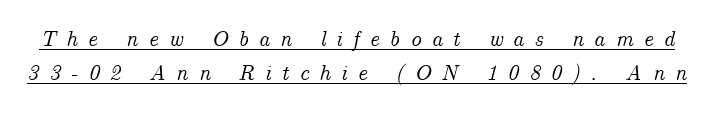
{"italic": "yes", "lean": "right", "slant_degrees": 14, "underline": "yes", "line_spacing": "normal", "line_spacing_ratio": 1.54, "letter_spacing": "wide", "letter_spacing_em": 0.46, "glyph_px": 22}
